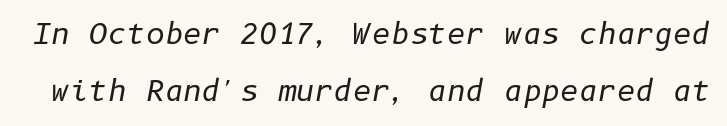
Q: Is the text bold? A: No.
Q: Is the text italic (slanted)? A: Yes, it leans right by about 10 degrees.
Q: Is the text underlined? A: No.
Q: Is the spacing between letters normal or unusually wide? A: Normal.
Q: Is the spacing between lines tight, normal or loose? A: Loose.
Q: Width (condensed, normal, or wide)? A: Normal.
Q: Stroke contrast? A: Low.
Q: x-height? A: Medium.
